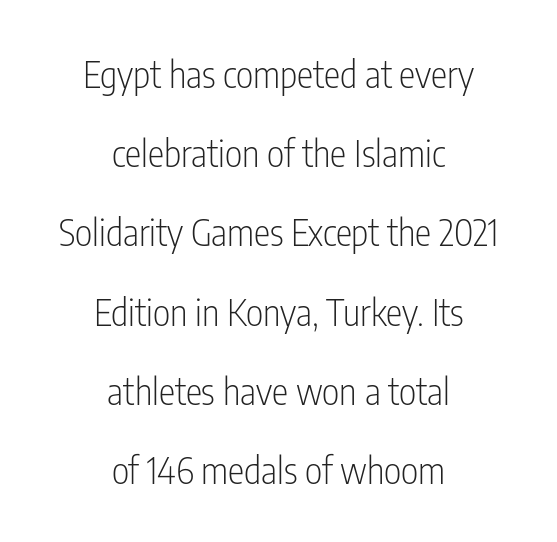
{"serif": "no", "italic": "no", "bold": "no", "weight": "light", "width": "condensed", "stroke_contrast": "low", "x_height": "medium", "monospaced": "no", "underline": "no", "align": "center", "line_spacing": "loose", "line_spacing_ratio": 2.14, "letter_spacing": "normal", "letter_spacing_em": 0.0, "glyph_px": 37}
